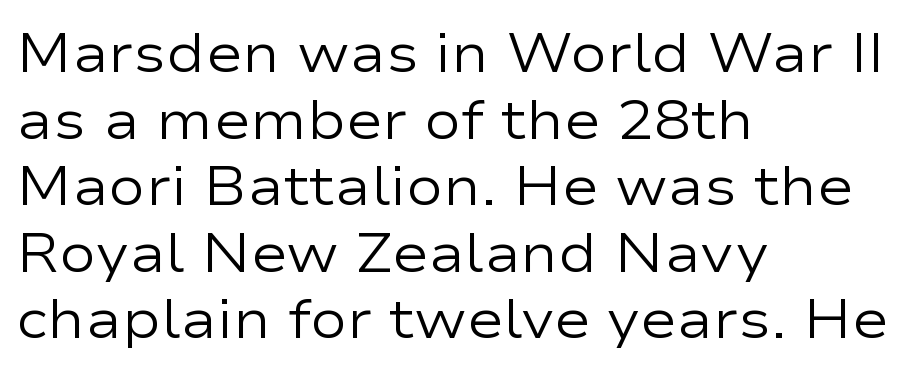
The image shows 55 px regular-weight, wide sans-serif type, upright; set left-aligned, line spacing 1.21x, normal letter spacing, not underlined; low stroke contrast and a medium x-height.
